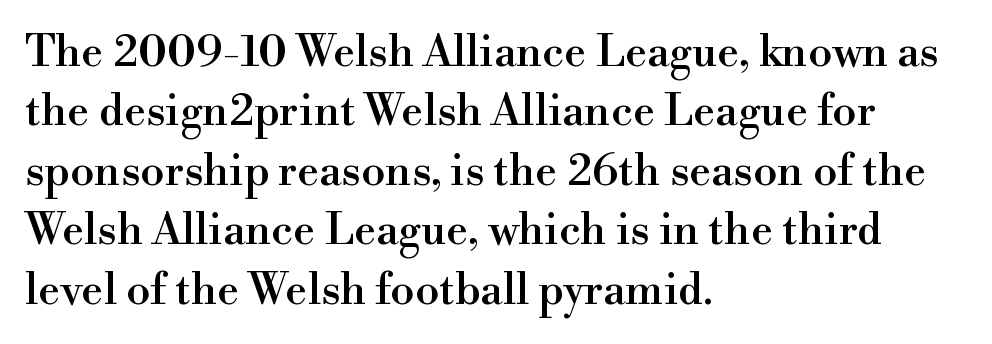
Q: Is the text italic (slanted)? A: No, it is upright.
Q: Is the typeface a serif or a sans-serif typeface? A: Serif.
Q: Is the text underlined? A: No.
Q: How is the paragraph aligned? A: Left-aligned.
Q: Is the spacing between letters normal or unusually wide? A: Normal.
Q: Is the spacing between lines tight, normal or loose? A: Normal.
Q: Width (condensed, normal, or wide)? A: Normal.
Q: Stroke contrast? A: High.
Q: x-height? A: Small.
Q: Monospaced? A: No.
